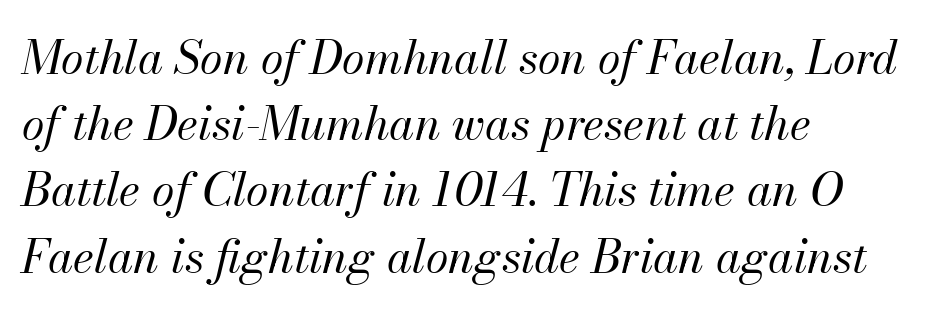
The image shows 46 px regular-weight type, italic (leaning right); set left-aligned, normal line spacing (1.44x), normal letter spacing, not underlined; medium stroke contrast and a small x-height.
